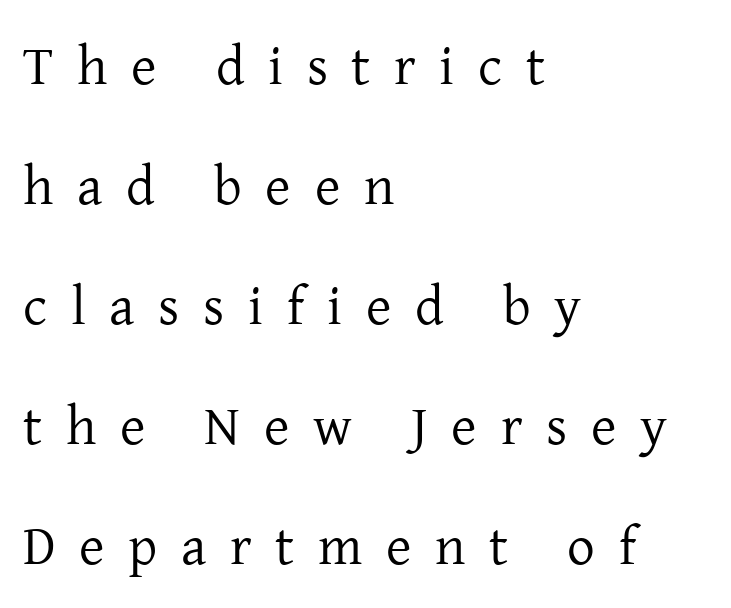
{"serif": "yes", "italic": "no", "bold": "no", "weight": "regular", "width": "normal", "stroke_contrast": "low", "x_height": "medium", "monospaced": "no", "underline": "no", "align": "left", "line_spacing": "loose", "line_spacing_ratio": 2.18, "letter_spacing": "wide", "letter_spacing_em": 0.43, "glyph_px": 55}
